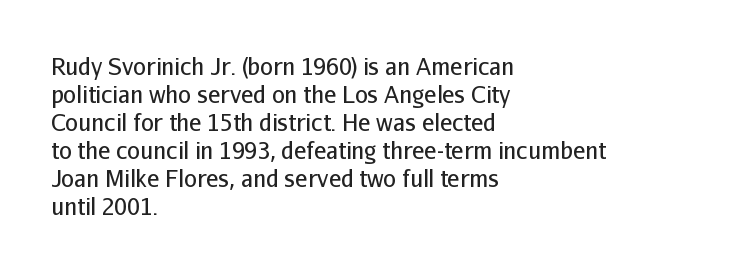
Every stem runs plumb, perpendicular to the baseline. Layout note: lines flush left. Decoration check: the copy has no underline. Short note: letters normally spaced.
